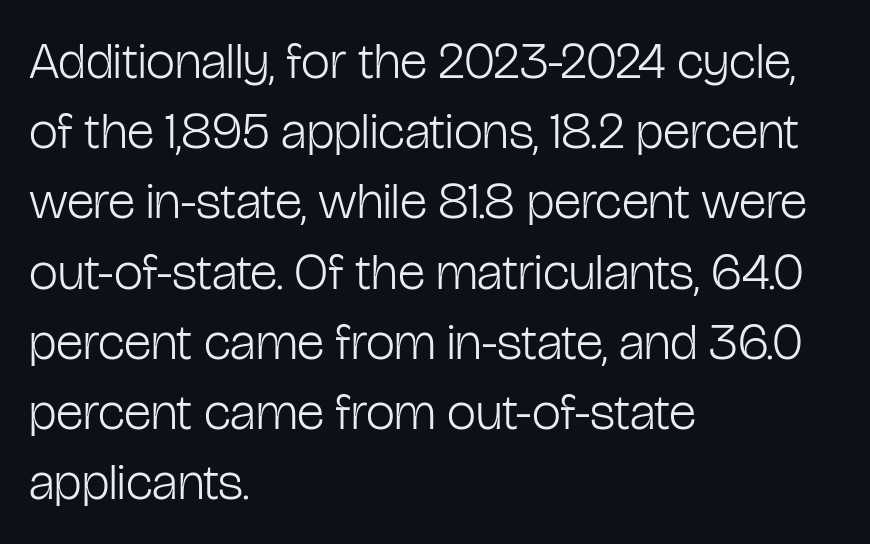
The image shows 52 px light, condensed sans-serif type, upright; set left-aligned, normal line spacing (1.35x), normal letter spacing, not underlined; low stroke contrast and a medium x-height.
